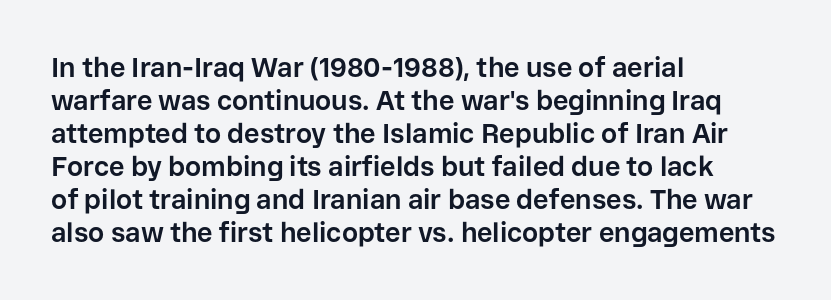
Words float on clear page, feet unadorned. Does the lettering tilt? It doesn't — this is upright. Visually the block forms a straight wall on the left and a jagged coastline on the right. These words are printed bold, with thick strokes throughout. Characters follow at the spacing the type designer built in.
